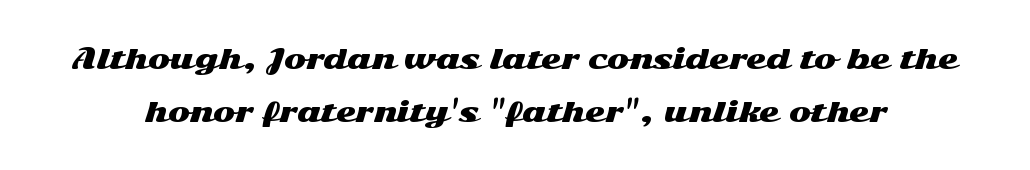
Rule under the text: the space is simply empty. This rendering leaves character spacing at its baseline value. Horizontal bands of white between lines are thick stripes.
